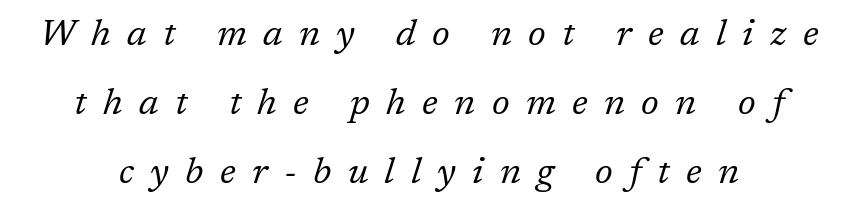
{"serif": "yes", "italic": "yes", "lean": "right", "slant_degrees": 17, "bold": "no", "weight": "regular", "width": "normal", "stroke_contrast": "low", "x_height": "medium", "monospaced": "no", "underline": "no", "line_spacing_ratio": 1.86, "letter_spacing": "wide", "letter_spacing_em": 0.44, "glyph_px": 37}
